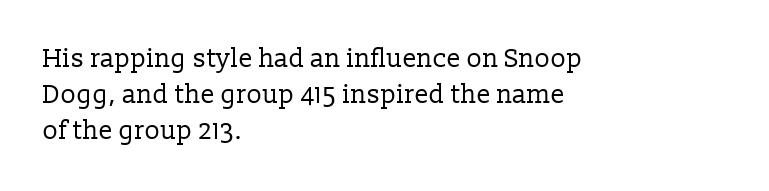
{"italic": "no", "bold": "no", "underline": "no", "align": "left", "line_spacing": "normal", "line_spacing_ratio": 1.39, "letter_spacing": "normal", "letter_spacing_em": 0.0, "glyph_px": 26}
